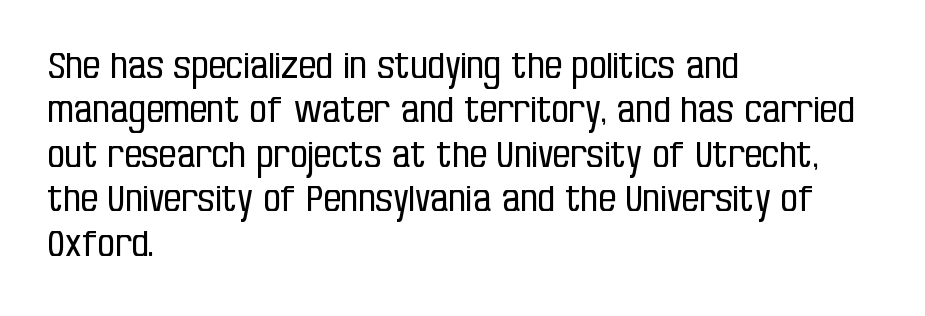
Q: Is the text bold? A: No.
Q: Is the text italic (slanted)? A: No, it is upright.
Q: Is the typeface a serif or a sans-serif typeface? A: Sans-serif.
Q: Is the text underlined? A: No.
Q: How is the paragraph aligned? A: Left-aligned.
Q: Is the spacing between letters normal or unusually wide? A: Normal.
Q: Is the spacing between lines tight, normal or loose? A: Normal.
Q: Width (condensed, normal, or wide)? A: Condensed.
Q: Stroke contrast? A: Low.
Q: x-height? A: Large.
Q: Monospaced? A: No.
